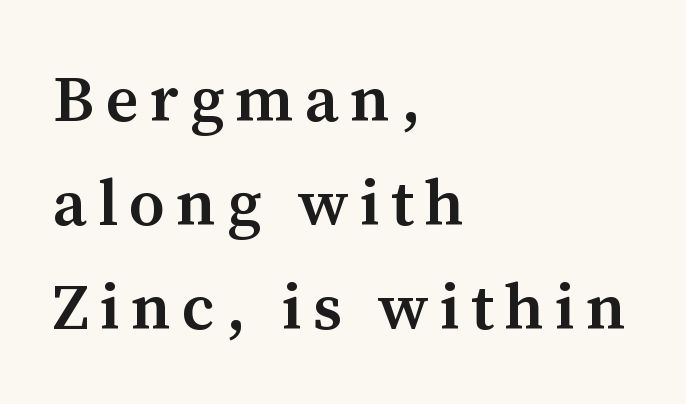
Q: Is the text bold? A: Semi-bold.
Q: Is the text italic (slanted)? A: No, it is upright.
Q: Is the typeface a serif or a sans-serif typeface? A: Serif.
Q: Is the text underlined? A: No.
Q: How is the paragraph aligned? A: Left-aligned.
Q: Is the spacing between lines tight, normal or loose? A: Normal.
Q: Width (condensed, normal, or wide)? A: Normal.
Q: Stroke contrast? A: Medium.
Q: x-height? A: Medium.
Q: Monospaced? A: No.
